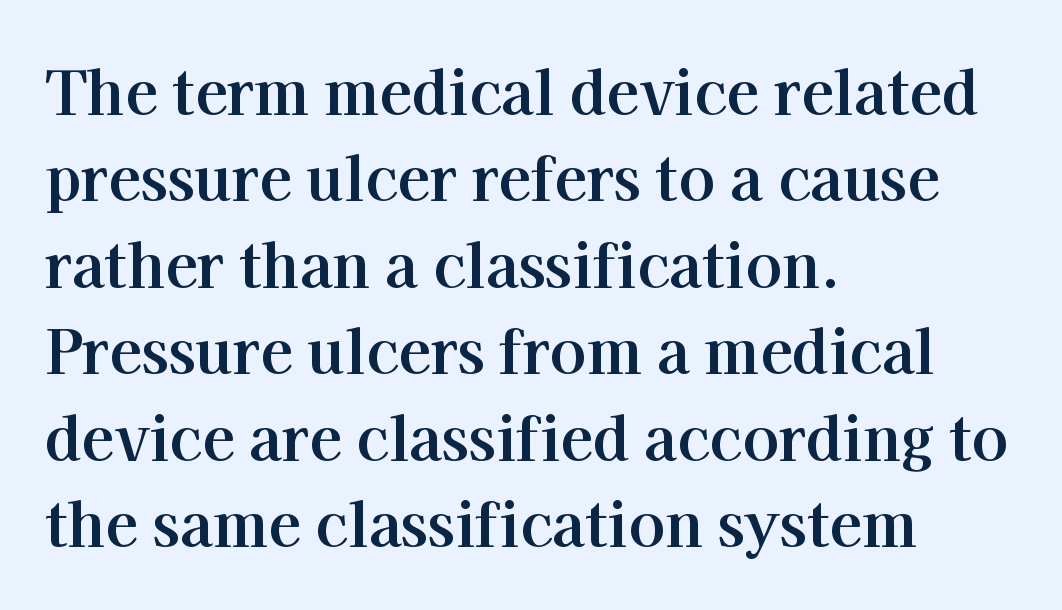
{"serif": "yes", "italic": "no", "bold": "yes", "weight": "bold", "width": "normal", "stroke_contrast": "high", "x_height": "medium", "monospaced": "no", "underline": "no", "align": "left", "line_spacing": "normal", "line_spacing_ratio": 1.44, "letter_spacing": "normal", "letter_spacing_em": 0.0, "glyph_px": 60}
